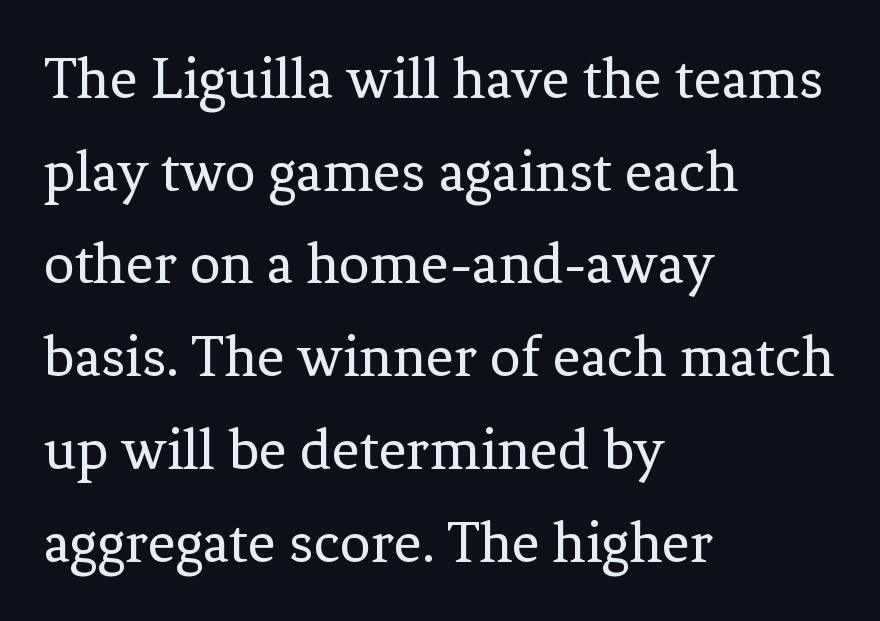
{"serif": "yes", "italic": "no", "bold": "no", "weight": "regular", "width": "normal", "stroke_contrast": "low", "x_height": "medium", "monospaced": "no", "underline": "no", "align": "left", "line_spacing": "normal", "line_spacing_ratio": 1.52, "letter_spacing": "normal", "letter_spacing_em": 0.0, "glyph_px": 61}
